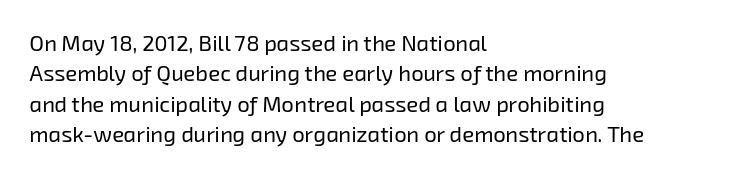
Q: Is the text bold? A: No.
Q: Is the text underlined? A: No.
Q: How is the paragraph aligned? A: Left-aligned.
Q: Is the spacing between letters normal or unusually wide? A: Normal.
Q: Is the spacing between lines tight, normal or loose? A: Normal.
